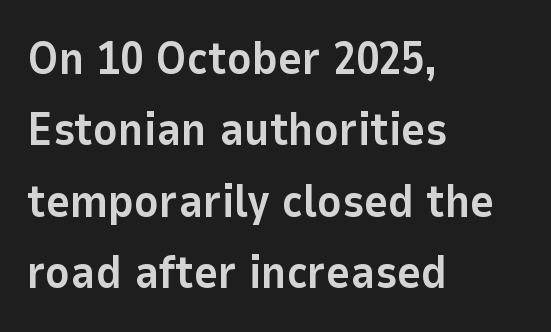
Q: Is the text bold? A: Yes.
Q: Is the text italic (slanted)? A: No, it is upright.
Q: Is the typeface a serif or a sans-serif typeface? A: Sans-serif.
Q: Is the text underlined? A: No.
Q: How is the paragraph aligned? A: Left-aligned.
Q: Is the spacing between letters normal or unusually wide? A: Normal.
Q: Is the spacing between lines tight, normal or loose? A: Normal.
Q: Width (condensed, normal, or wide)? A: Normal.
Q: Stroke contrast? A: Low.
Q: x-height? A: Medium.
Q: Monospaced? A: No.
